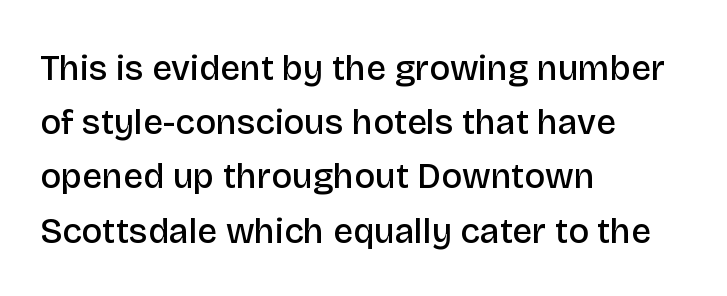
The image shows 35 px semibold sans-serif type, upright; set left-aligned, normal line spacing (1.55x), normal letter spacing, not underlined; low stroke contrast and a large x-height.
